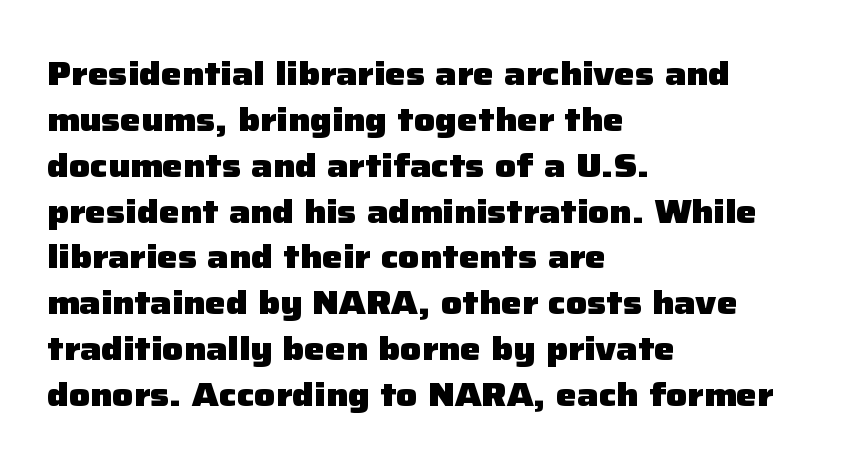
{"serif": "no", "italic": "no", "bold": "yes", "weight": "heavy", "width": "normal", "stroke_contrast": "low", "x_height": "medium", "monospaced": "no", "underline": "no", "align": "left", "line_spacing": "normal", "line_spacing_ratio": 1.39, "letter_spacing": "normal", "letter_spacing_em": 0.0, "glyph_px": 33}
